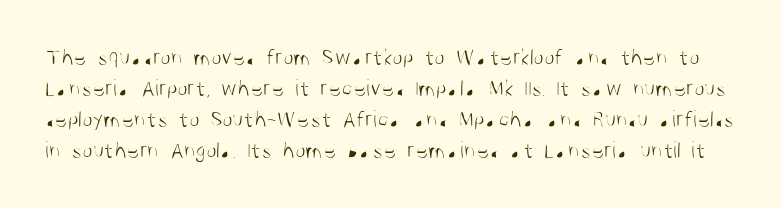
Q: Is the text bold? A: No.
Q: Is the text italic (slanted)? A: No, it is upright.
Q: Is the text underlined? A: No.
Q: Is the spacing between letters normal or unusually wide? A: Normal.
Q: Is the spacing between lines tight, normal or loose? A: Normal.
